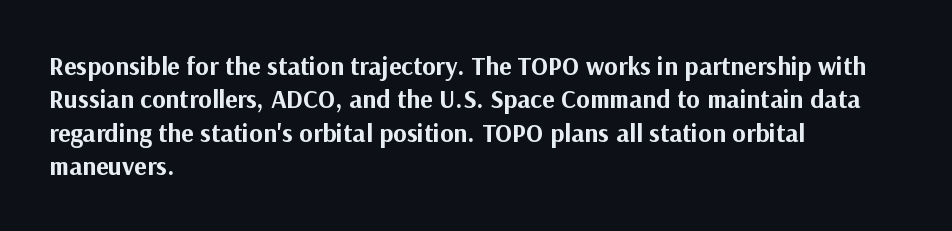
{"italic": "no", "bold": "yes", "underline": "no", "align": "left", "line_spacing": "normal", "line_spacing_ratio": 1.28, "letter_spacing": "normal", "letter_spacing_em": 0.0, "glyph_px": 26}
